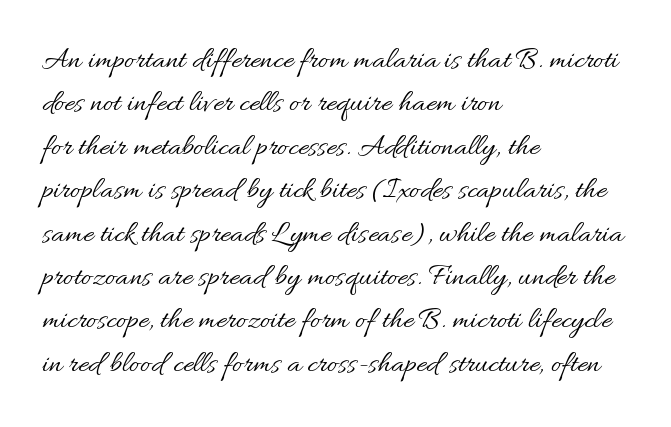
Unmarked baselines from the first word to the last. Nothing heavy about these letters — not bold at all. The text block is weighted toward the left margin, trailing off unevenly rightward.
